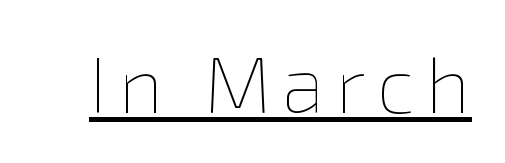
The typography opts for an upright posture over an oblique one. No extra ink here — the face is not bold. The passage shown is typed in a proportional face where columns would drift. The rendered words wear a rule along their underside.
